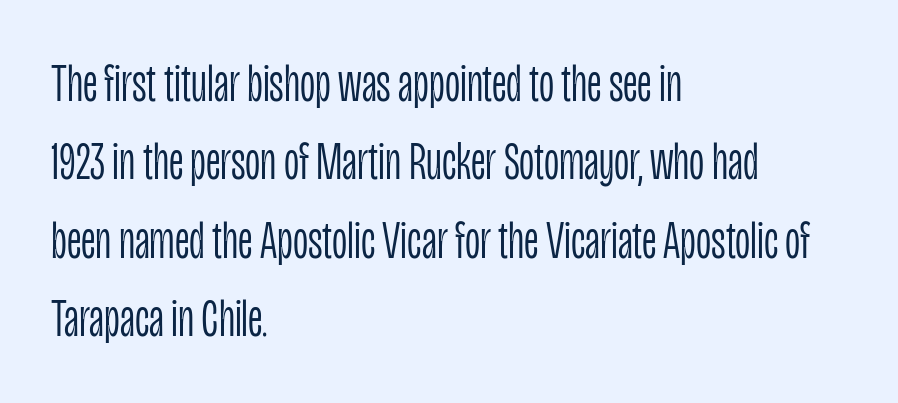
{"serif": "no", "italic": "no", "bold": "no", "weight": "light", "width": "condensed", "stroke_contrast": "low", "x_height": "large", "monospaced": "no", "underline": "no", "align": "left", "line_spacing": "normal", "line_spacing_ratio": 1.48, "letter_spacing": "normal", "letter_spacing_em": 0.0, "glyph_px": 53}
